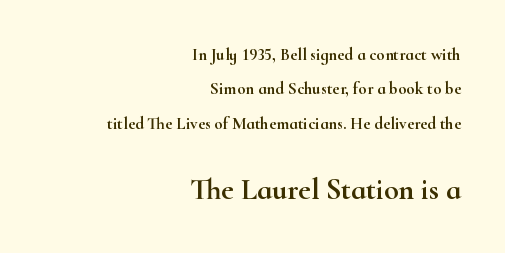
The image shows 30 px wide serif type, upright; set right-aligned, loose line spacing (2.02x), normal letter spacing, not underlined; the second (bottom) block is 1.76x larger; high stroke contrast and a small x-height.
